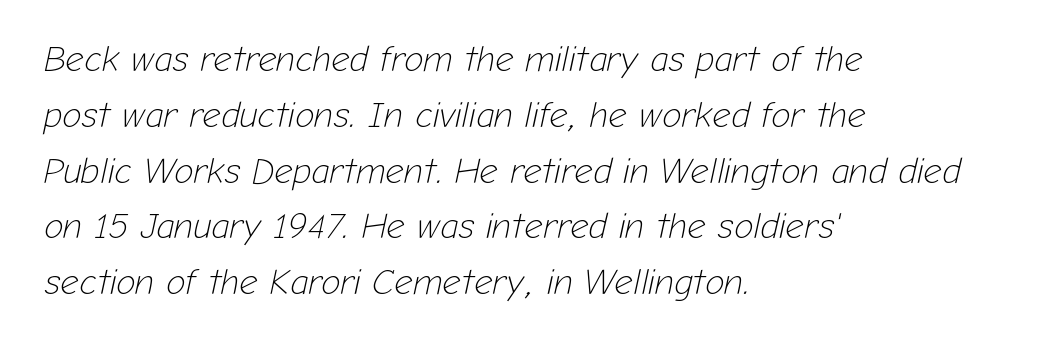
The ragged edge is on the right, which tells us the setting is flush left. Underline: absent. Students, observe: this is what conventionally led text looks like. Letter spacing: default.
